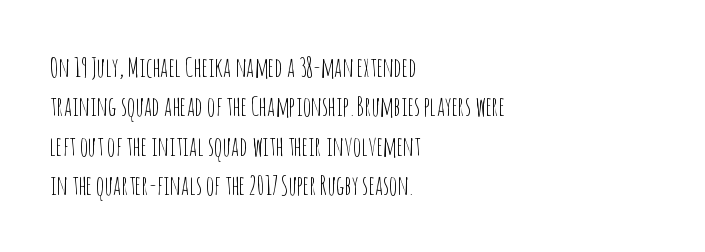
Q: Is the text bold? A: No.
Q: Is the text italic (slanted)? A: No, it is upright.
Q: Is the text underlined? A: No.
Q: How is the paragraph aligned? A: Left-aligned.
Q: Is the spacing between letters normal or unusually wide? A: Normal.
Q: Is the spacing between lines tight, normal or loose? A: Normal.
